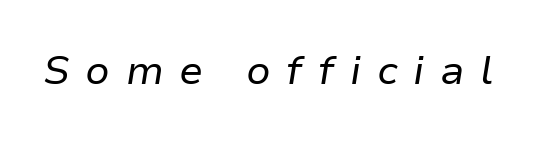
{"italic": "yes", "lean": "right", "slant_degrees": 9, "bold": "no", "weight": "regular", "width": "normal", "stroke_contrast": "low", "x_height": "medium", "monospaced": "no", "underline": "no", "letter_spacing": "wide", "letter_spacing_em": 0.39, "glyph_px": 40}
